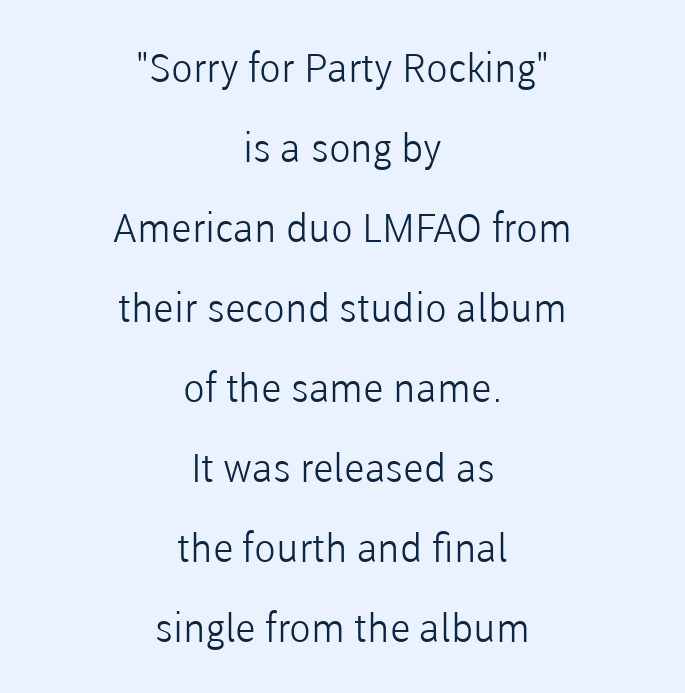
The image shows 40 px light sans-serif type, upright; set centered, loose line spacing (2.0x), normal letter spacing, not underlined; low stroke contrast and a medium x-height.
